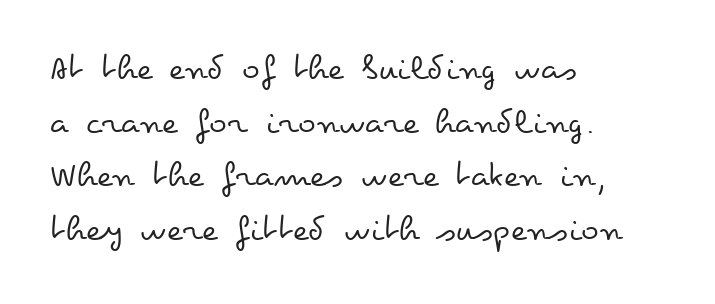
{"italic": "no", "bold": "no", "weight": "regular", "width": "wide", "stroke_contrast": "low", "x_height": "small", "monospaced": "no", "underline": "no", "align": "left", "line_spacing": "normal", "line_spacing_ratio": 1.45, "letter_spacing": "normal", "letter_spacing_em": 0.0, "glyph_px": 37}
